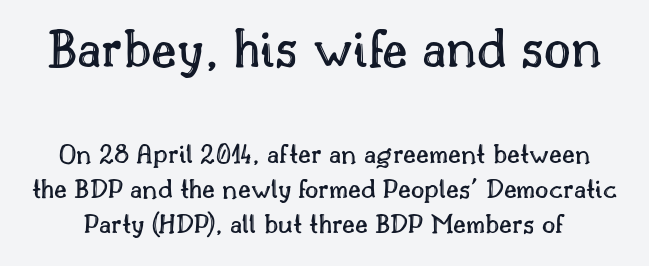
If you drew a line through each stem, it would be perfectly vertical. Varying glyph widths throughout — classic text-font behaviour. Underline: absent. Whoever set this made the first block the dominant, larger element. This sample uses plain, unmodified letter spacing.
